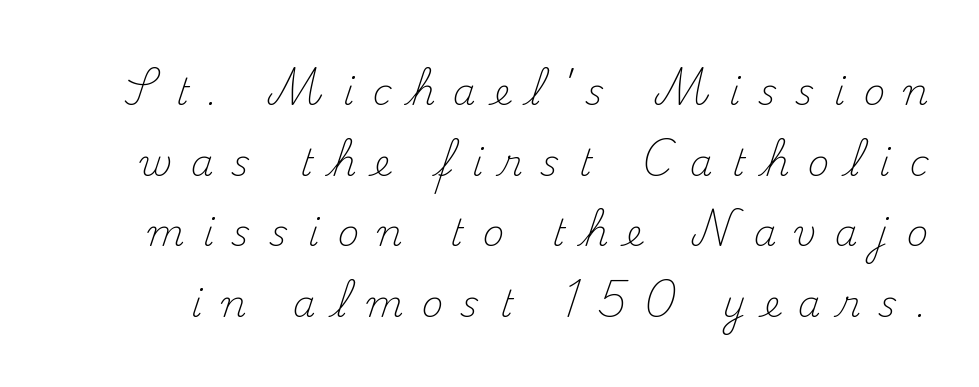
{"serif": "yes", "bold": "no", "weight": "light", "width": "normal", "stroke_contrast": "medium", "x_height": "small", "monospaced": "no", "underline": "no", "line_spacing": "loose", "line_spacing_ratio": 1.91, "letter_spacing": "wide", "letter_spacing_em": 0.49, "glyph_px": 37}
